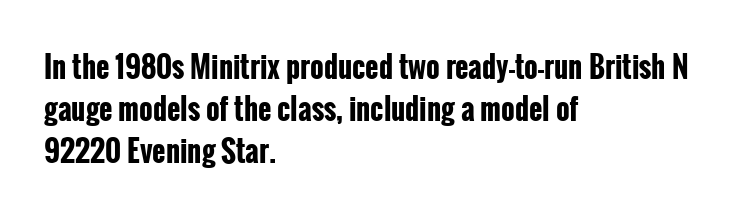
Q: Is the text bold? A: Yes.
Q: Is the text italic (slanted)? A: No, it is upright.
Q: Is the typeface a serif or a sans-serif typeface? A: Sans-serif.
Q: Is the text underlined? A: No.
Q: How is the paragraph aligned? A: Left-aligned.
Q: Is the spacing between letters normal or unusually wide? A: Normal.
Q: Is the spacing between lines tight, normal or loose? A: Normal.
Q: Width (condensed, normal, or wide)? A: Condensed.
Q: Stroke contrast? A: Low.
Q: x-height? A: Medium.
Q: Monospaced? A: No.
